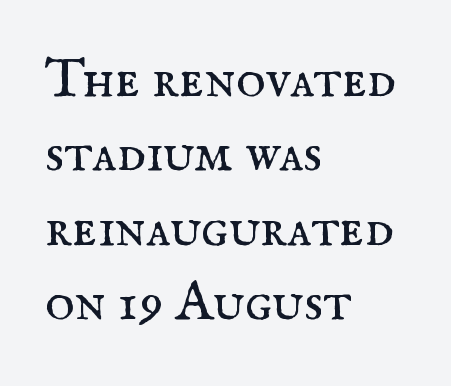
{"serif": "yes", "italic": "no", "bold": "no", "weight": "regular", "width": "normal", "stroke_contrast": "medium", "x_height": "small", "monospaced": "no", "underline": "no", "align": "left", "line_spacing": "normal", "line_spacing_ratio": 1.33, "letter_spacing": "normal", "letter_spacing_em": 0.0, "glyph_px": 56}
